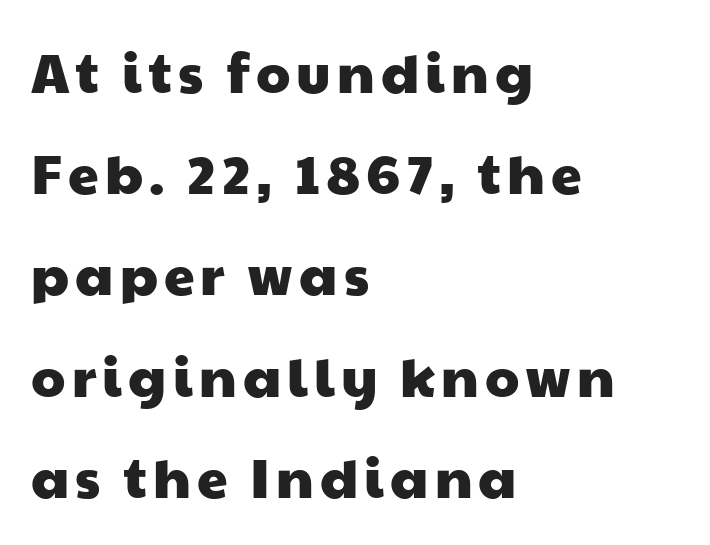
Q: Is the typeface a serif or a sans-serif typeface? A: Sans-serif.
Q: Is the text underlined? A: No.
Q: How is the paragraph aligned? A: Left-aligned.
Q: Width (condensed, normal, or wide)? A: Wide.
Q: Stroke contrast? A: Low.
Q: x-height? A: Medium.
Q: Monospaced? A: No.
